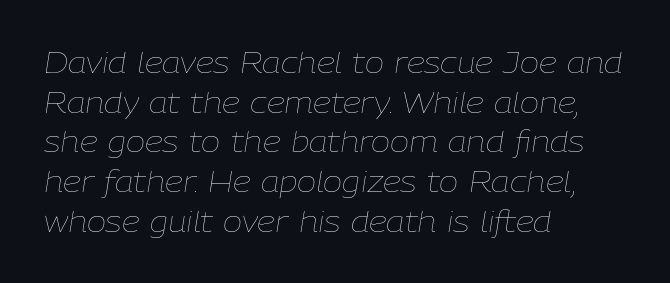
Q: Is the text bold? A: No.
Q: Is the text italic (slanted)? A: Yes, it leans right by about 9 degrees.
Q: Is the text underlined? A: No.
Q: How is the paragraph aligned? A: Left-aligned.
Q: Is the spacing between letters normal or unusually wide? A: Normal.
Q: Is the spacing between lines tight, normal or loose? A: Normal.
Q: Width (condensed, normal, or wide)? A: Normal.
Q: Stroke contrast? A: Low.
Q: x-height? A: Medium.
Q: Monospaced? A: No.
